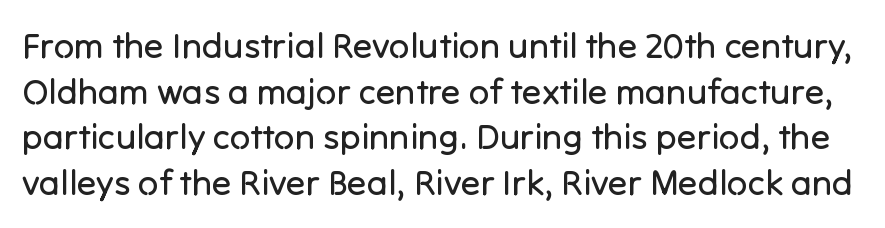
The image shows 36 px regular-weight sans-serif type, upright; set normal line spacing (1.27x), normal letter spacing, not underlined; low stroke contrast and a medium x-height.
